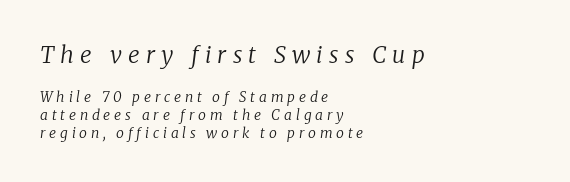
The image shows 23 px text type, italic (leaning right); set left-aligned, normal line spacing (1.28x), unusually wide letter spacing (+0.27 em), not underlined; the first (top) block is 1.64x larger.
